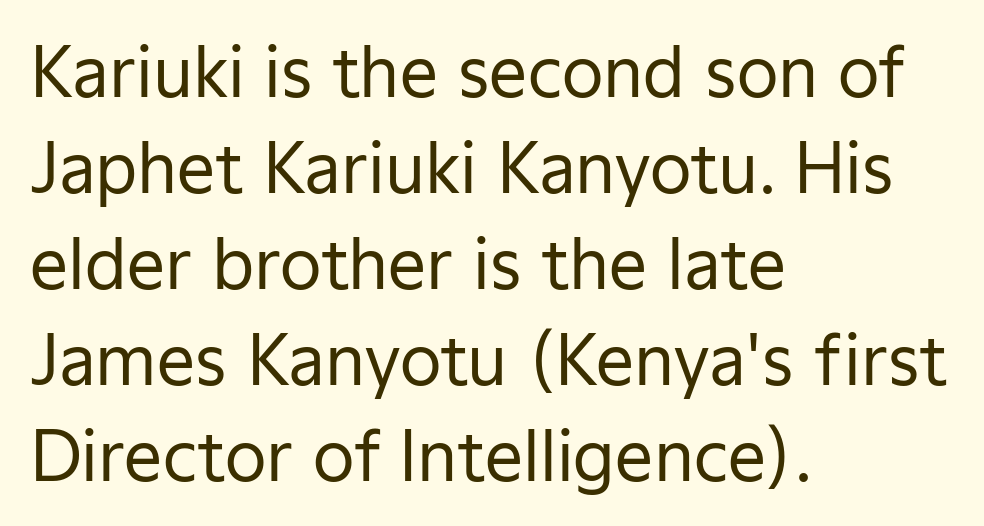
Q: Is the text bold? A: No.
Q: Is the text italic (slanted)? A: No, it is upright.
Q: Is the typeface a serif or a sans-serif typeface? A: Sans-serif.
Q: Is the text underlined? A: No.
Q: How is the paragraph aligned? A: Left-aligned.
Q: Is the spacing between letters normal or unusually wide? A: Normal.
Q: Is the spacing between lines tight, normal or loose? A: Normal.
Q: Width (condensed, normal, or wide)? A: Normal.
Q: Stroke contrast? A: Low.
Q: x-height? A: Medium.
Q: Monospaced? A: No.
